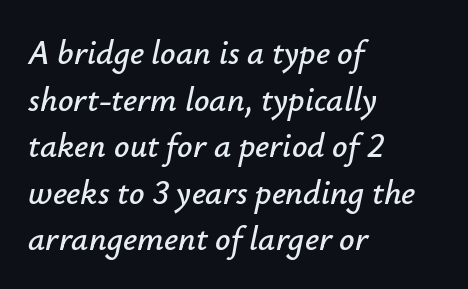
The image shows 34 px text type, italic (leaning right); set left-aligned, normal line spacing (1.37x), normal letter spacing, not underlined; low stroke contrast and a small x-height.
